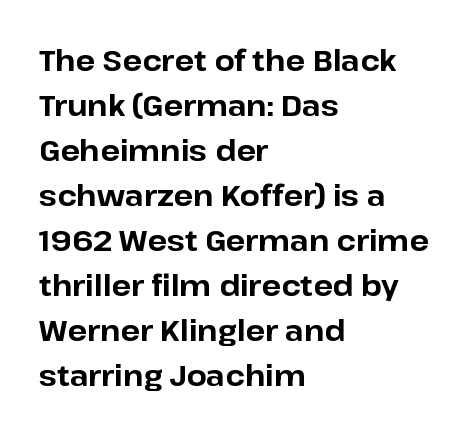
Descenders are the only things crossing below the line. Is the block centered? No — it sits flush against the left margin. Ordinary non-slanted type is in use. The lines sit at an ordinary, default distance from one another. Characters follow at the spacing the type designer built in.
